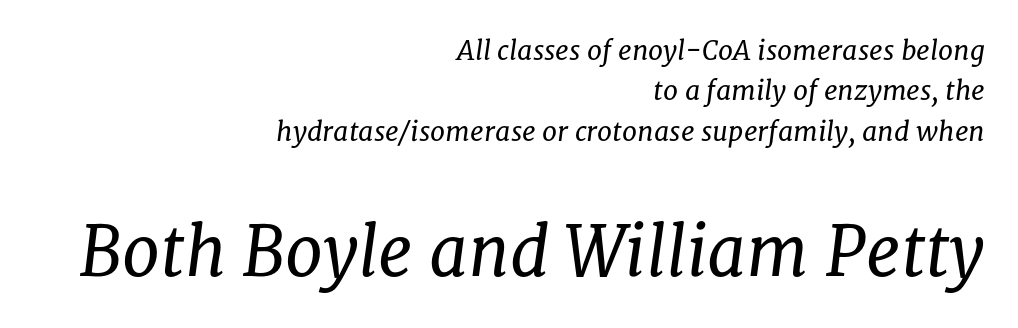
Q: Is the text bold? A: No.
Q: Is the text italic (slanted)? A: Yes, it leans right by about 8 degrees.
Q: Is the typeface a serif or a sans-serif typeface? A: Serif.
Q: Is the text underlined? A: No.
Q: How is the paragraph aligned? A: Right-aligned.
Q: Is the spacing between letters normal or unusually wide? A: Normal.
Q: Is the spacing between lines tight, normal or loose? A: Normal.
Q: Which block of text is set in a larger size, the first (top) or the second (bottom)? A: The second (bottom) one.
Q: Width (condensed, normal, or wide)? A: Normal.
Q: Stroke contrast? A: Low.
Q: x-height? A: Medium.
Q: Monospaced? A: No.
